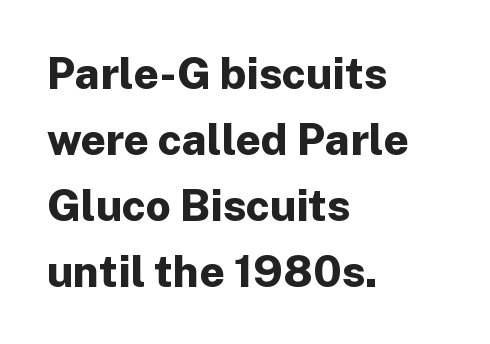
The image shows 44 px bold sans-serif type, upright; set left-aligned, normal line spacing (1.5x), normal letter spacing, not underlined; low stroke contrast and a medium x-height.
